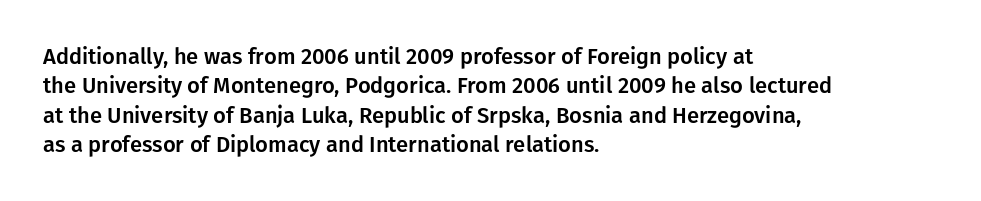
The image shows 22 px text type, upright; set left-aligned, normal line spacing (1.33x), normal letter spacing, not underlined.
